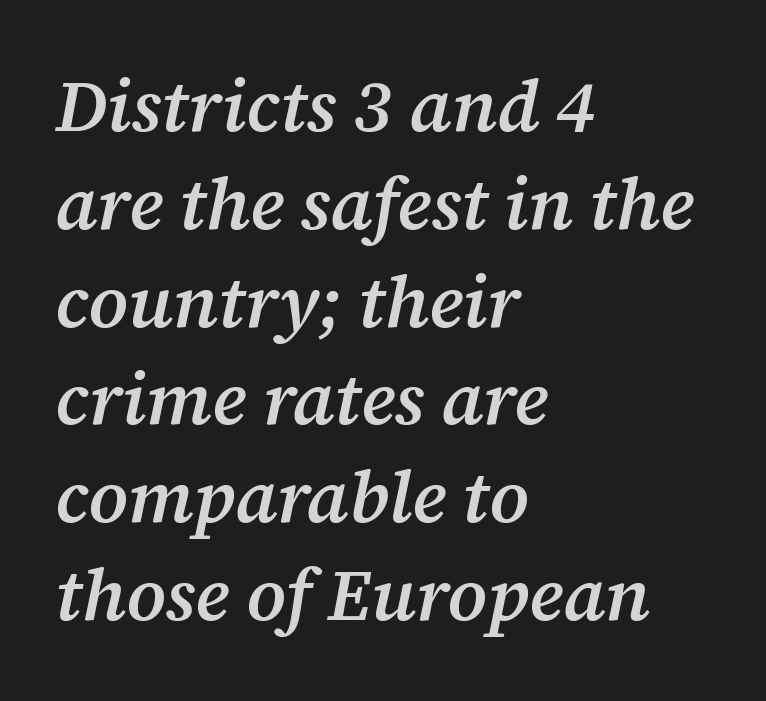
Letter spacing: default. Regular leading. A somewhat darkened texture: the type is semibold rather than bold. The passage is arranged the way most books set body copy — flush left.
